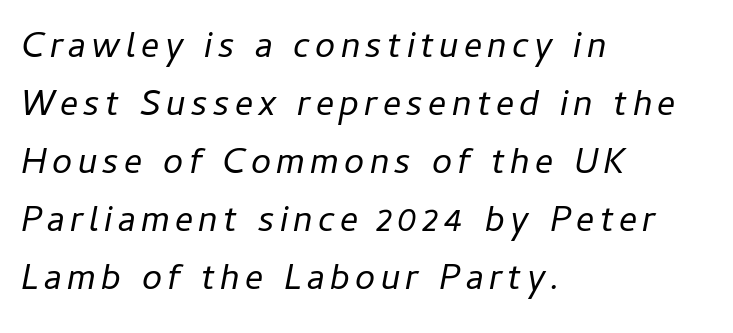
Q: Is the text bold? A: No.
Q: Is the text italic (slanted)? A: Yes, it leans right by about 11 degrees.
Q: Is the text underlined? A: No.
Q: How is the paragraph aligned? A: Left-aligned.
Q: Is the spacing between lines tight, normal or loose? A: Normal.
Q: Width (condensed, normal, or wide)? A: Normal.
Q: Stroke contrast? A: Low.
Q: x-height? A: Medium.
Q: Monospaced? A: No.
